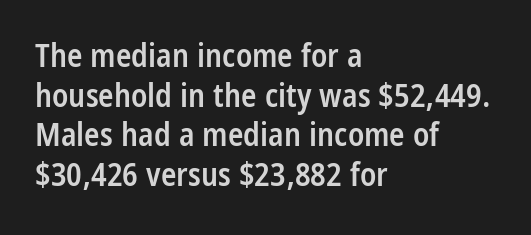
Does the lettering tilt? It doesn't — this is upright. Here the designer chose a conventional face with non-uniform glyph widths. Stroke thickness is moderately raised; the sample reads as semibold. The strip under each line holds only bare page. In CSS terms this would be text-align: left. The letters carry no serifs — their stems end cleanly without finishing strokes.
